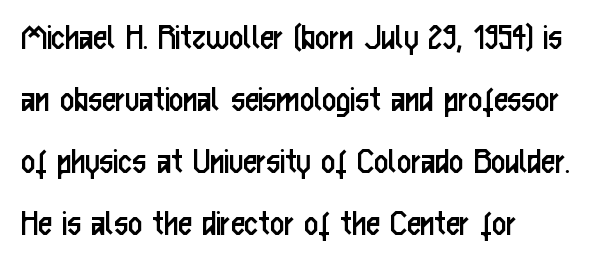
{"serif": "no", "italic": "no", "bold": "no", "weight": "regular", "width": "condensed", "stroke_contrast": "low", "x_height": "medium", "monospaced": "no", "underline": "no", "align": "left", "line_spacing": "normal", "line_spacing_ratio": 1.59, "letter_spacing": "normal", "letter_spacing_em": 0.0, "glyph_px": 39}
